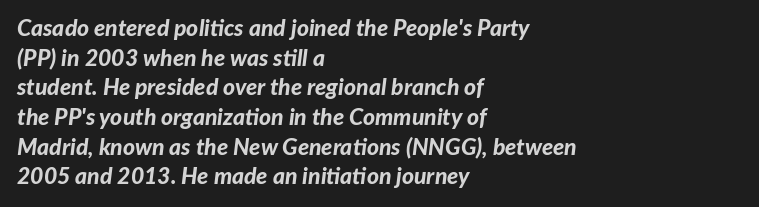
{"italic": "yes", "lean": "right", "slant_degrees": 7, "bold": "yes", "underline": "no", "align": "left", "line_spacing": "normal", "line_spacing_ratio": 1.29, "letter_spacing": "normal", "letter_spacing_em": 0.0, "glyph_px": 23}
